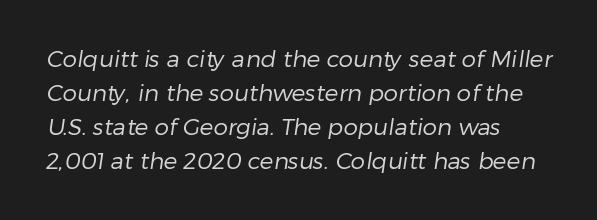
Q: Is the text bold? A: No.
Q: Is the text underlined? A: No.
Q: How is the paragraph aligned? A: Left-aligned.
Q: Is the spacing between letters normal or unusually wide? A: Normal.
Q: Is the spacing between lines tight, normal or loose? A: Normal.
